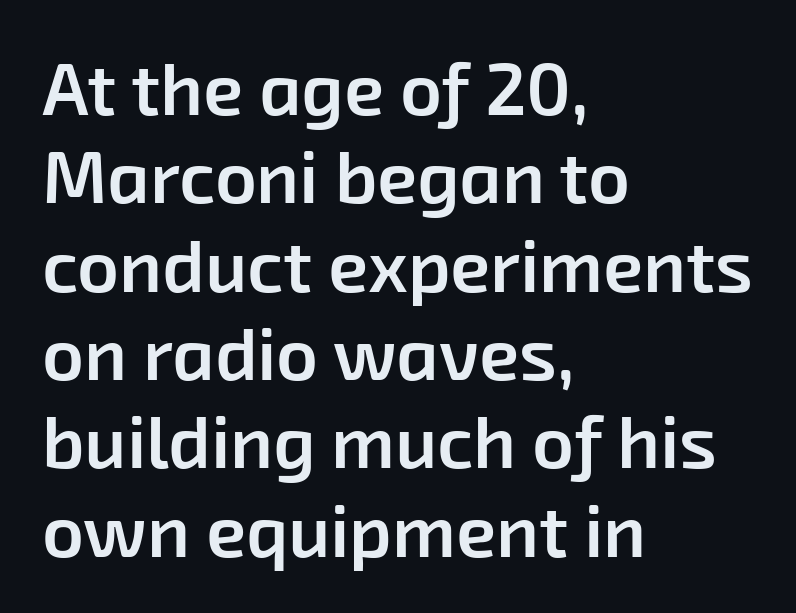
Q: Is the text bold? A: Semi-bold.
Q: Is the typeface a serif or a sans-serif typeface? A: Sans-serif.
Q: Is the text underlined? A: No.
Q: How is the paragraph aligned? A: Left-aligned.
Q: Is the spacing between letters normal or unusually wide? A: Normal.
Q: Width (condensed, normal, or wide)? A: Normal.
Q: Stroke contrast? A: Low.
Q: x-height? A: Medium.
Q: Monospaced? A: No.
